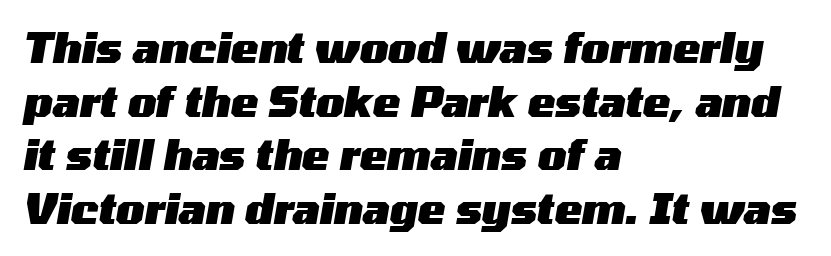
Q: Is the text bold? A: Yes.
Q: Is the text italic (slanted)? A: Yes, it leans right by about 10 degrees.
Q: Is the text underlined? A: No.
Q: How is the paragraph aligned? A: Left-aligned.
Q: Is the spacing between letters normal or unusually wide? A: Normal.
Q: Is the spacing between lines tight, normal or loose? A: Normal.
Q: Width (condensed, normal, or wide)? A: Wide.
Q: Stroke contrast? A: Medium.
Q: x-height? A: Medium.
Q: Monospaced? A: No.
